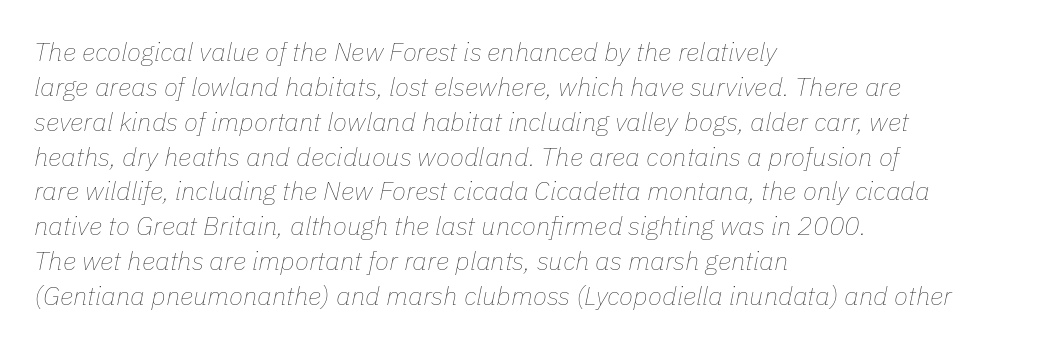
{"italic": "yes", "lean": "right", "slant_degrees": 11, "bold": "no", "underline": "no", "align": "left", "line_spacing": "normal", "line_spacing_ratio": 1.34, "letter_spacing": "normal", "letter_spacing_em": 0.0, "glyph_px": 26}
